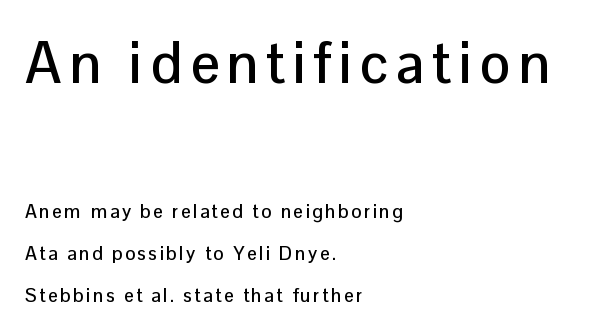
Q: Is the text italic (slanted)? A: No, it is upright.
Q: Is the typeface a serif or a sans-serif typeface? A: Sans-serif.
Q: Is the text underlined? A: No.
Q: How is the paragraph aligned? A: Left-aligned.
Q: Is the spacing between lines tight, normal or loose? A: Loose.
Q: Which block of text is set in a larger size, the first (top) or the second (bottom)? A: The first (top) one.
Q: Width (condensed, normal, or wide)? A: Normal.
Q: Stroke contrast? A: Low.
Q: x-height? A: Medium.
Q: Monospaced? A: No.
